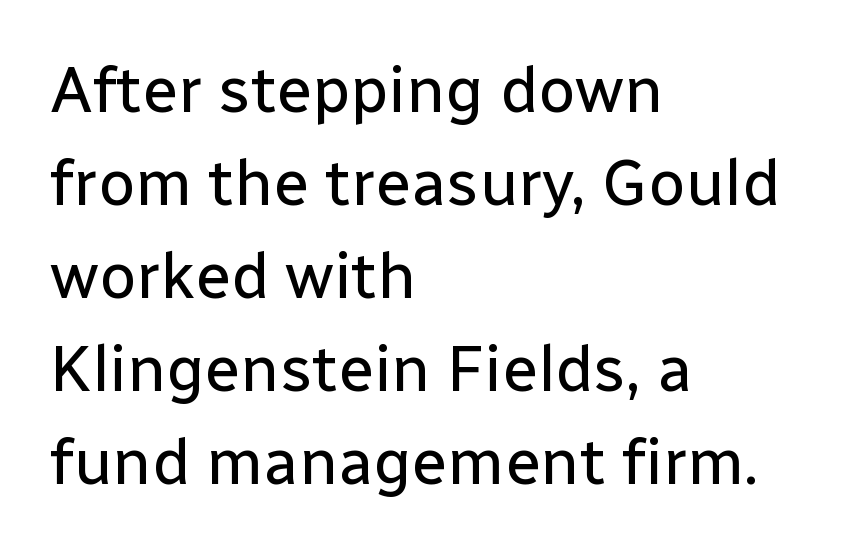
Q: Is the text bold? A: No.
Q: Is the text italic (slanted)? A: No, it is upright.
Q: Is the typeface a serif or a sans-serif typeface? A: Sans-serif.
Q: Is the text underlined? A: No.
Q: How is the paragraph aligned? A: Left-aligned.
Q: Is the spacing between letters normal or unusually wide? A: Normal.
Q: Is the spacing between lines tight, normal or loose? A: Normal.
Q: Width (condensed, normal, or wide)? A: Normal.
Q: Stroke contrast? A: Low.
Q: x-height? A: Medium.
Q: Monospaced? A: No.
